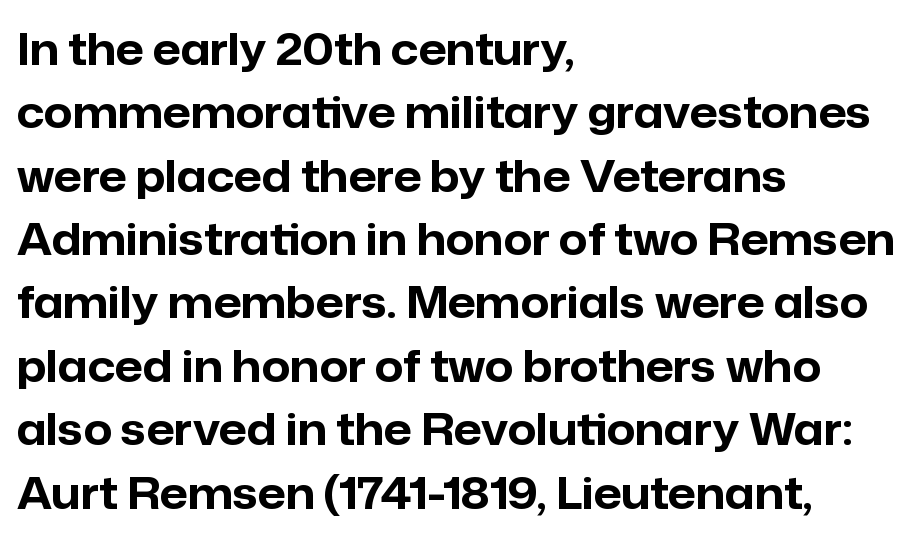
Where is the straight margin? On the left. The lettering holds an erect, upright posture throughout. Note the varied advance widths — an 'i' is clearly narrower than an 'm'. The space beneath each line is pristine and unruled. Check where the strokes stop: nothing finishes them off — pure sans.
